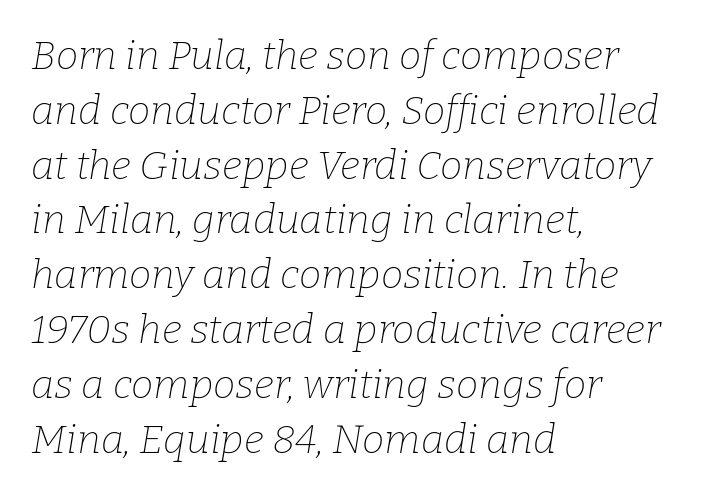
The image shows 40 px thin serif type, italic (leaning right); set left-aligned, normal line spacing (1.37x), normal letter spacing, not underlined; low stroke contrast and a medium x-height.
